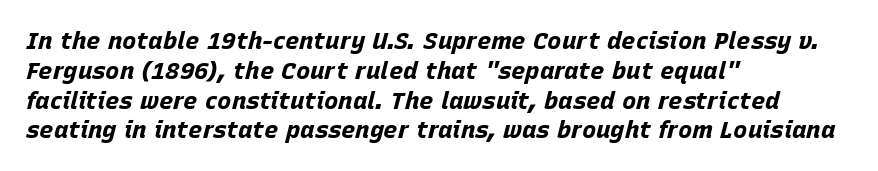
The image shows 24 px bold type, italic (leaning right); set left-aligned, line spacing 1.24x, normal letter spacing, not underlined.
